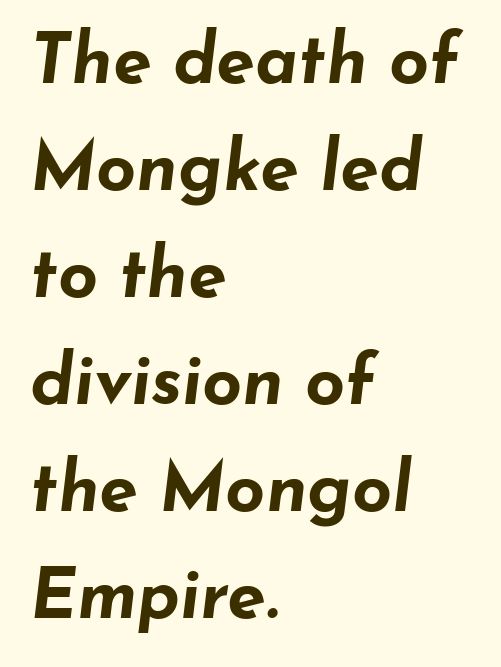
The image shows 70 px bold, wide type, italic (leaning right); set left-aligned, normal line spacing (1.53x), normal letter spacing, not underlined; low stroke contrast and a small x-height.
